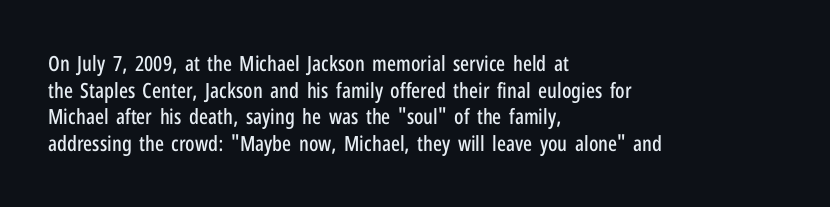
Q: Is the text italic (slanted)? A: No, it is upright.
Q: Is the text underlined? A: No.
Q: How is the paragraph aligned? A: Left-aligned.
Q: Is the spacing between letters normal or unusually wide? A: Normal.
Q: Is the spacing between lines tight, normal or loose? A: Normal.
